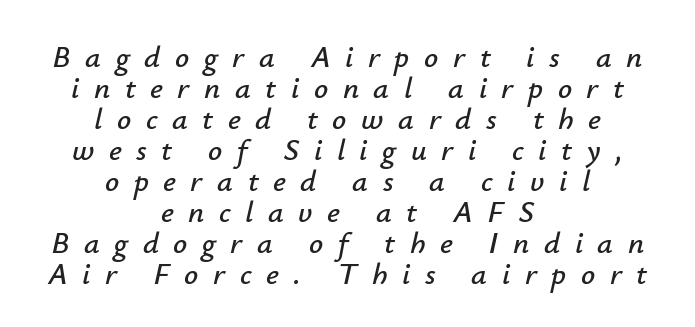
{"italic": "yes", "lean": "right", "slant_degrees": 12, "width": "normal", "stroke_contrast": "low", "x_height": "small", "monospaced": "no", "underline": "no", "align": "center", "line_spacing": "tight", "line_spacing_ratio": 1.0, "letter_spacing": "wide", "letter_spacing_em": 0.47, "glyph_px": 31}
